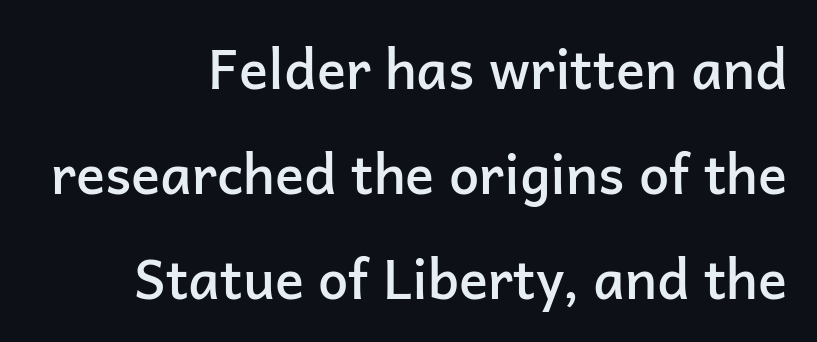
{"serif": "no", "italic": "no", "bold": "semi", "weight": "semibold", "width": "normal", "stroke_contrast": "low", "x_height": "medium", "monospaced": "no", "underline": "no", "align": "right", "line_spacing": "loose", "line_spacing_ratio": 1.94, "letter_spacing": "normal", "letter_spacing_em": 0.0, "glyph_px": 54}
